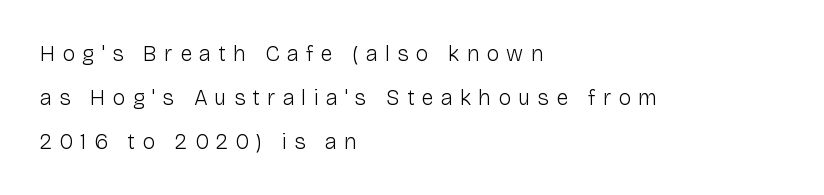
Casual observation: everything's shoved over to the left. Glance below the letters and you will spot only blank space. Baseline-to-baseline distance is far greater than the letter height. Observe the wide spacing: letters keep a clear distance from each other. No chunkiness to these letters — they're not bold.
